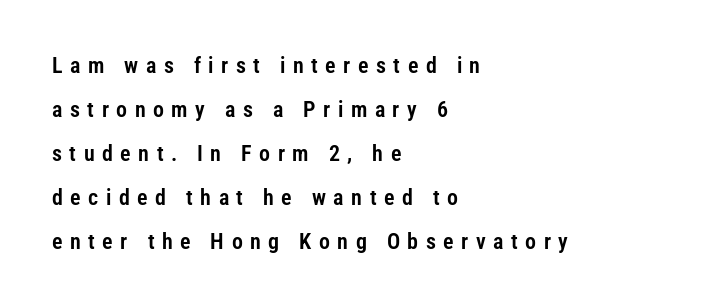
Line starts are locked; line ends wander. The line-height multiplier appears high, well above default. Bare-footed words on every line. A typesetter would mark this as roman, not italic. The rendering inserts visible extra space after every character.
